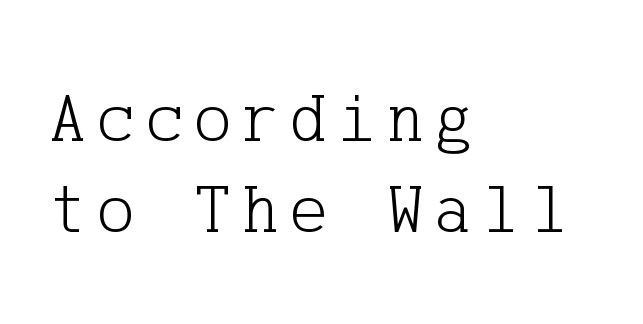
One glance says typical: line gaps are just what's usual. Letterform terminals end in serifs throughout the passage. Descenders are the only things crossing below the line. Horizontal alignment here is leftward, the default for most running prose. Every character sits straight up, as roman type does. Ink coverage per letter is moderate at most.
